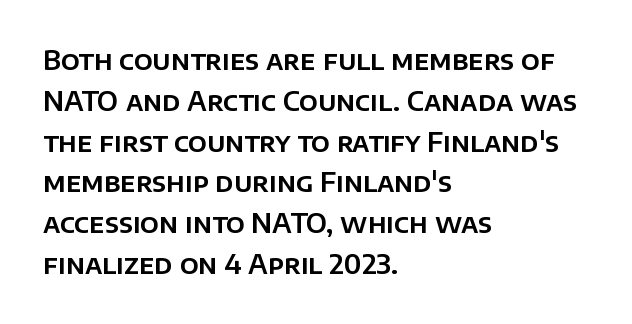
Q: Is the text italic (slanted)? A: No, it is upright.
Q: Is the text underlined? A: No.
Q: How is the paragraph aligned? A: Left-aligned.
Q: Is the spacing between letters normal or unusually wide? A: Normal.
Q: Is the spacing between lines tight, normal or loose? A: Normal.
